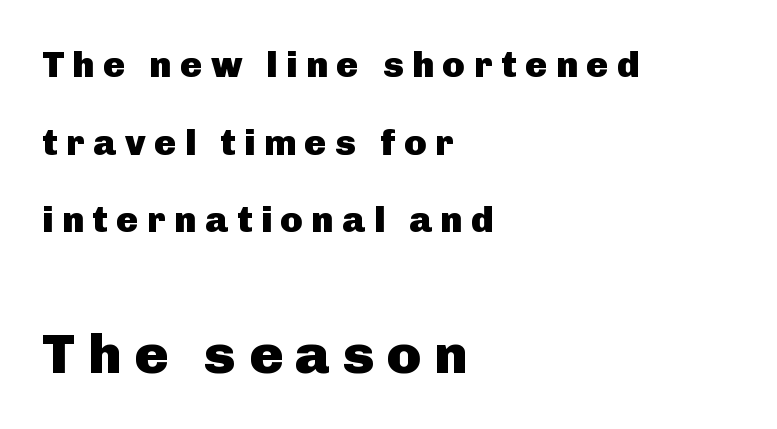
The image shows 56 px heavy sans-serif type, upright; set left-aligned, loose line spacing (2.1x), unusually wide letter spacing (+0.23 em), not underlined; the second (bottom) block is 1.51x larger; low stroke contrast and a medium x-height.
